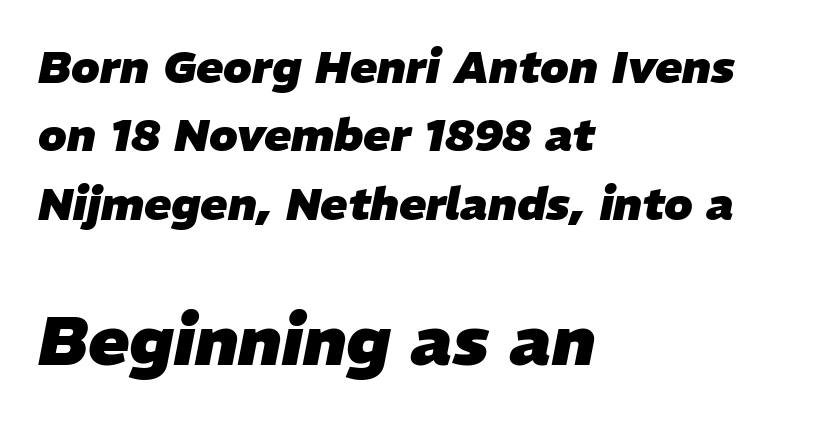
The image shows 68 px heavy type, italic (leaning right); set left-aligned, normal line spacing (1.52x), normal letter spacing, not underlined; the second (bottom) block is 1.51x larger; low stroke contrast and a medium x-height.
